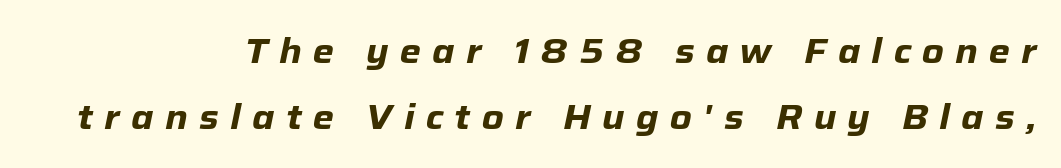
The image shows 34 px heavy type, italic (leaning right); set right-aligned, loose line spacing (1.93x), unusually wide letter spacing (+0.33 em), not underlined; low stroke contrast and a medium x-height.
